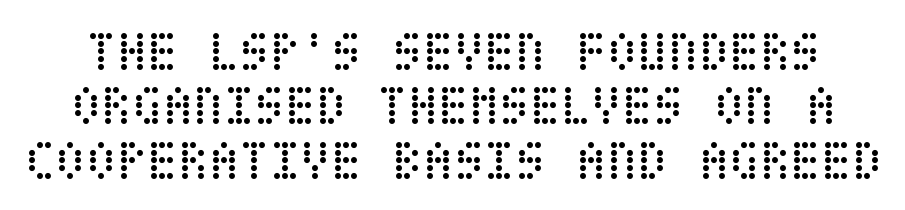
The image shows 56 px regular-weight, condensed type, upright; set tight line spacing (0.97x), normal letter spacing, not underlined; low stroke contrast and a large x-height.
